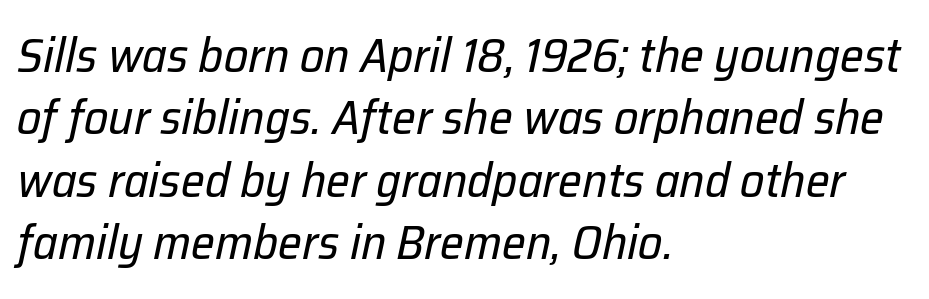
{"italic": "yes", "lean": "right", "slant_degrees": 12, "bold": "no", "weight": "regular", "width": "normal", "stroke_contrast": "low", "x_height": "medium", "monospaced": "no", "underline": "no", "align": "left", "line_spacing": "normal", "line_spacing_ratio": 1.3, "letter_spacing": "normal", "letter_spacing_em": 0.0, "glyph_px": 48}
